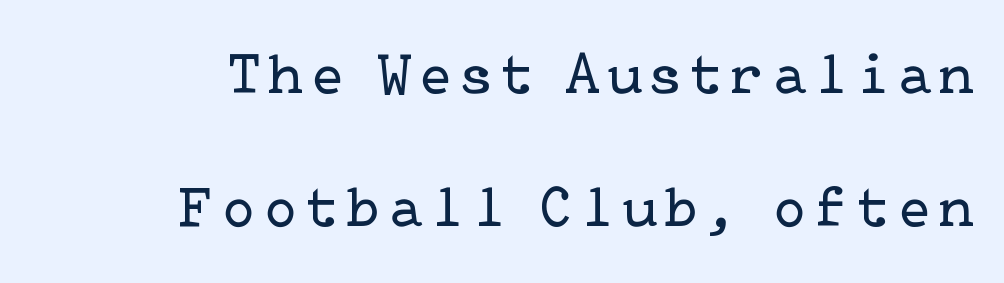
Q: Is the text bold? A: No.
Q: Is the text italic (slanted)? A: No, it is upright.
Q: Is the typeface a serif or a sans-serif typeface? A: Serif.
Q: Is the text underlined? A: No.
Q: How is the paragraph aligned? A: Right-aligned.
Q: Is the spacing between lines tight, normal or loose? A: Loose.
Q: Width (condensed, normal, or wide)? A: Normal.
Q: Stroke contrast? A: Low.
Q: x-height? A: Medium.
